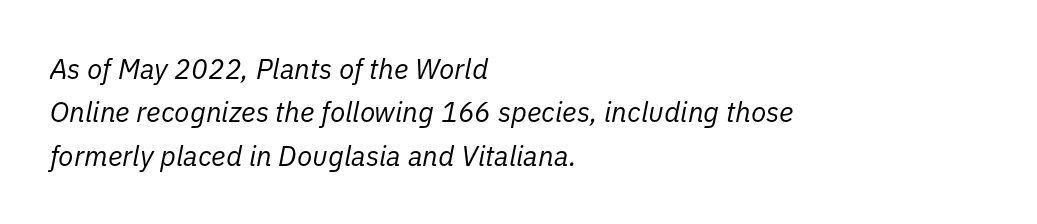
The passage shown is typed in a proportional face where columns would drift. The characters are drawn with everyday or finer stroke widths. In CSS terms this would be text-align: left. Each row of text sits above clean, open space. Compared with typical paragraphs, the rows here are spaced about the same.
